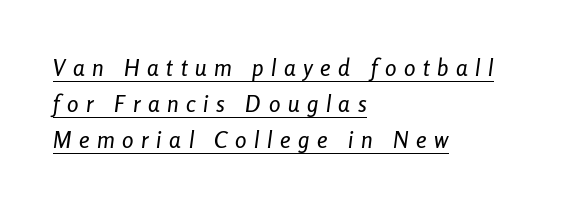
Q: Is the text italic (slanted)? A: Yes, it leans right by about 8 degrees.
Q: Is the text underlined? A: Yes.
Q: How is the paragraph aligned? A: Left-aligned.
Q: Is the spacing between letters normal or unusually wide? A: Unusually wide.
Q: Is the spacing between lines tight, normal or loose? A: Normal.
